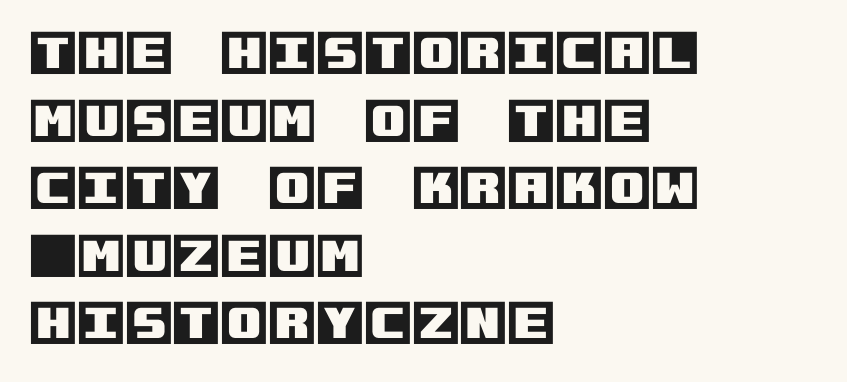
Q: Is the text italic (slanted)? A: No, it is upright.
Q: Is the text underlined? A: No.
Q: How is the paragraph aligned? A: Left-aligned.
Q: Is the spacing between letters normal or unusually wide? A: Normal.
Q: Is the spacing between lines tight, normal or loose? A: Normal.
Q: Width (condensed, normal, or wide)? A: Normal.
Q: x-height? A: Large.
